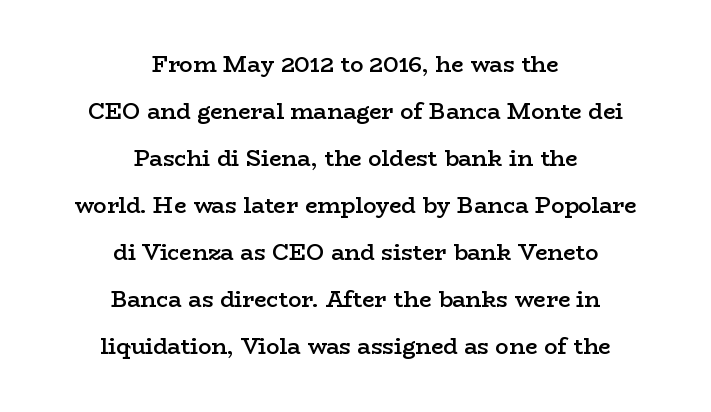
Airy leading. Does the copy run flush right? No — it is centered line by line. When letters stand straight like this, we call the style roman or upright. The characters look somewhat weighty, a semibold short of true bold. The specimen omits any rule beneath the text block's lines. The face used here is rendered with its standard letterfit.
